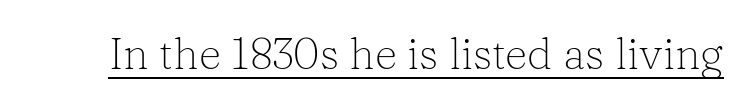
Vertical strokes here are truly vertical. A typesetter would call this proportional, since set widths differ per character. Is the letter spacing exaggerated? No — it looks like the ordinary default. Caption: face not bold, strokes unweighted.
